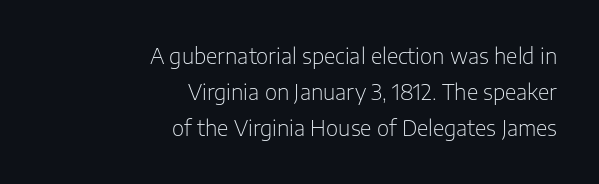
Q: Is the text bold? A: No.
Q: Is the text italic (slanted)? A: No, it is upright.
Q: Is the text underlined? A: No.
Q: How is the paragraph aligned? A: Right-aligned.
Q: Is the spacing between letters normal or unusually wide? A: Normal.
